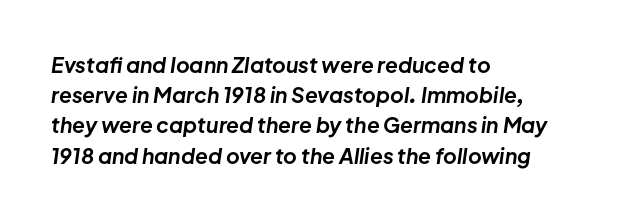
The image shows 21 px bold type, italic (leaning right); set left-aligned, normal line spacing (1.44x), normal letter spacing, not underlined.
